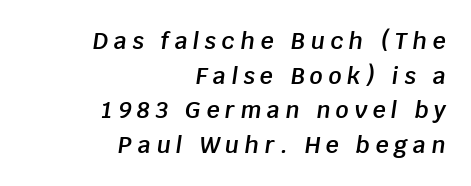
Q: Is the text bold? A: Semi-bold.
Q: Is the text italic (slanted)? A: Yes, it leans right by about 8 degrees.
Q: Is the text underlined? A: No.
Q: How is the paragraph aligned? A: Right-aligned.
Q: Is the spacing between letters normal or unusually wide? A: Unusually wide.
Q: Is the spacing between lines tight, normal or loose? A: Normal.
